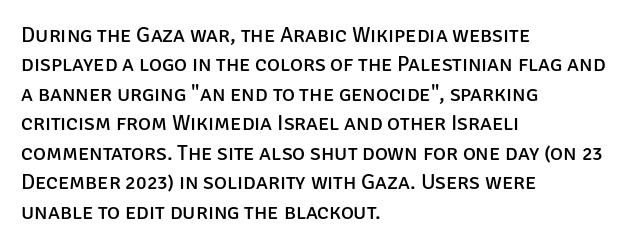
{"italic": "no", "bold": "no", "underline": "no", "align": "left", "line_spacing": "normal", "line_spacing_ratio": 1.34, "letter_spacing": "normal", "letter_spacing_em": 0.0, "glyph_px": 22}
